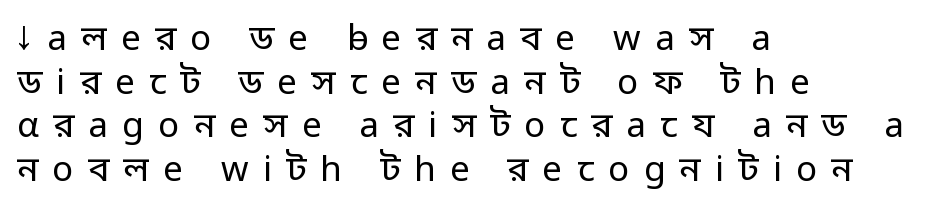
Q: Is the text bold? A: No.
Q: Is the text italic (slanted)? A: No, it is upright.
Q: Is the typeface a serif or a sans-serif typeface? A: Sans-serif.
Q: Is the text underlined? A: No.
Q: How is the paragraph aligned? A: Left-aligned.
Q: Is the spacing between letters normal or unusually wide? A: Unusually wide.
Q: Is the spacing between lines tight, normal or loose? A: Normal.
Q: Width (condensed, normal, or wide)? A: Normal.
Q: Stroke contrast? A: Low.
Q: x-height? A: Medium.
Q: Monospaced? A: No.
